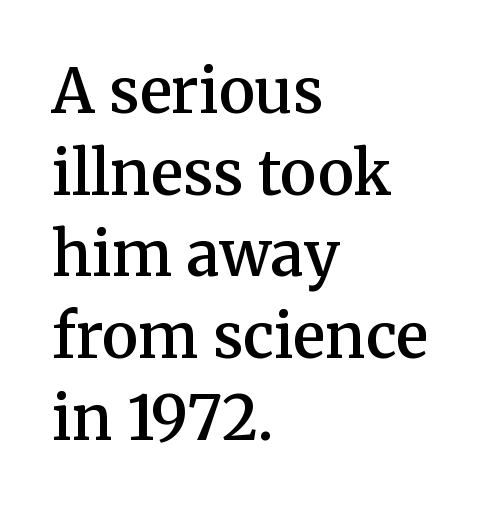
Q: Is the text bold? A: Semi-bold.
Q: Is the text italic (slanted)? A: No, it is upright.
Q: Is the typeface a serif or a sans-serif typeface? A: Serif.
Q: Is the text underlined? A: No.
Q: How is the paragraph aligned? A: Left-aligned.
Q: Is the spacing between letters normal or unusually wide? A: Normal.
Q: Is the spacing between lines tight, normal or loose? A: Normal.
Q: Width (condensed, normal, or wide)? A: Normal.
Q: Stroke contrast? A: Medium.
Q: x-height? A: Medium.
Q: Monospaced? A: No.
